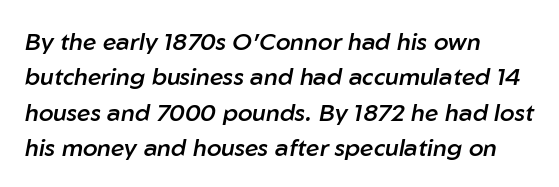
The image shows 24 px text type, italic (leaning right); set left-aligned, normal line spacing (1.47x), normal letter spacing, not underlined.
